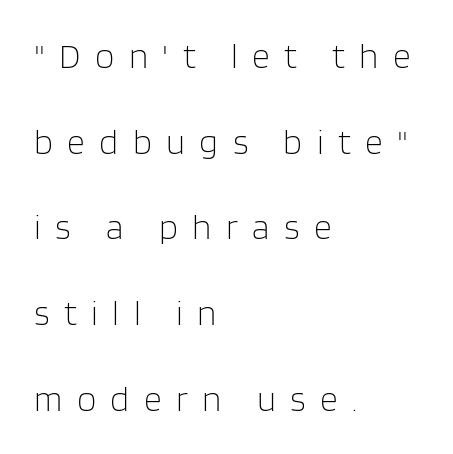
{"serif": "no", "italic": "no", "bold": "no", "weight": "light", "width": "normal", "stroke_contrast": "low", "x_height": "large", "monospaced": "no", "underline": "no", "align": "left", "line_spacing": "loose", "line_spacing_ratio": 2.45, "letter_spacing": "wide", "letter_spacing_em": 0.41, "glyph_px": 35}
